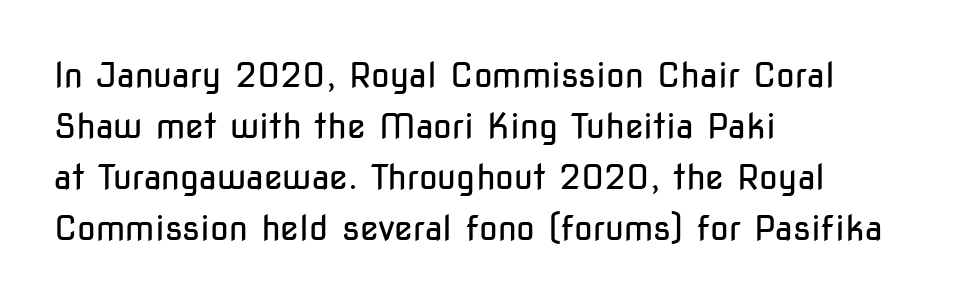
The image shows 34 px regular-weight, condensed sans-serif type, upright; set left-aligned, normal line spacing (1.5x), normal letter spacing, not underlined; low stroke contrast and a medium x-height.
